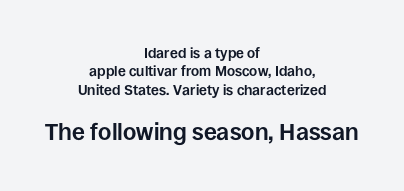
Q: Is the text bold? A: Yes.
Q: Is the text italic (slanted)? A: No, it is upright.
Q: Is the text underlined? A: No.
Q: How is the paragraph aligned? A: Centered.
Q: Is the spacing between letters normal or unusually wide? A: Normal.
Q: Is the spacing between lines tight, normal or loose? A: Normal.
Q: Which block of text is set in a larger size, the first (top) or the second (bottom)? A: The second (bottom) one.
